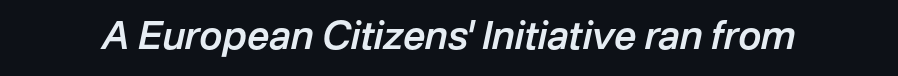
Stroke thickness is moderately raised; the sample reads as semibold. Do the characters align in a grid? No, the font is proportional. The face used here is rendered with its standard letterfit. The whole block is typeset with a tilt.
